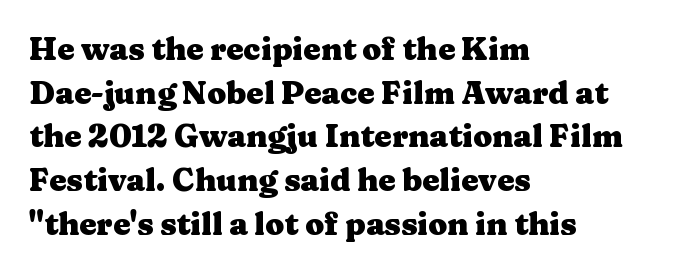
{"serif": "yes", "italic": "no", "bold": "yes", "weight": "heavy", "width": "wide", "stroke_contrast": "medium", "x_height": "medium", "monospaced": "no", "underline": "no", "align": "left", "line_spacing": "normal", "line_spacing_ratio": 1.41, "letter_spacing": "normal", "letter_spacing_em": 0.0, "glyph_px": 31}
